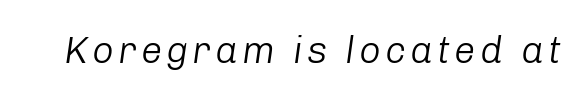
The face used here is proportionally spaced, like ordinary book or web type. The face looks like a standard text weight, possibly lighter. Descenders are the only things crossing below the line. Is the type slanted? Yes — the strokes lean at a clear angle.
